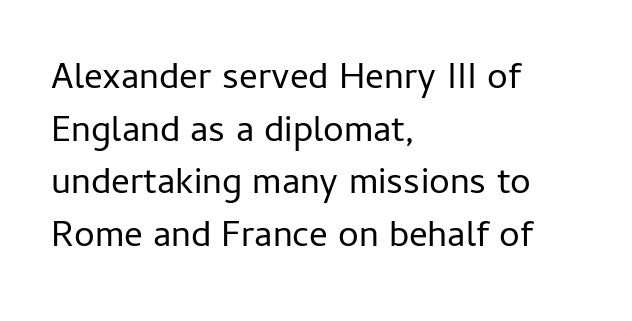
The image shows 37 px regular-weight sans-serif type, upright; set left-aligned, normal line spacing (1.42x), normal letter spacing, not underlined; low stroke contrast and a medium x-height.
